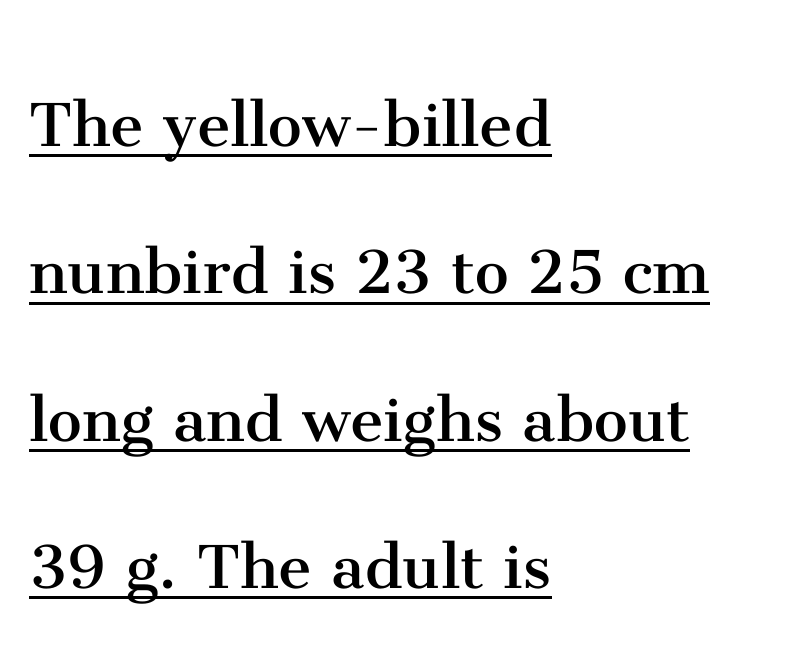
The image shows 76 px regular-weight serif type, upright; set left-aligned, loose line spacing (1.94x), normal letter spacing, underlined; medium stroke contrast and a medium x-height.
